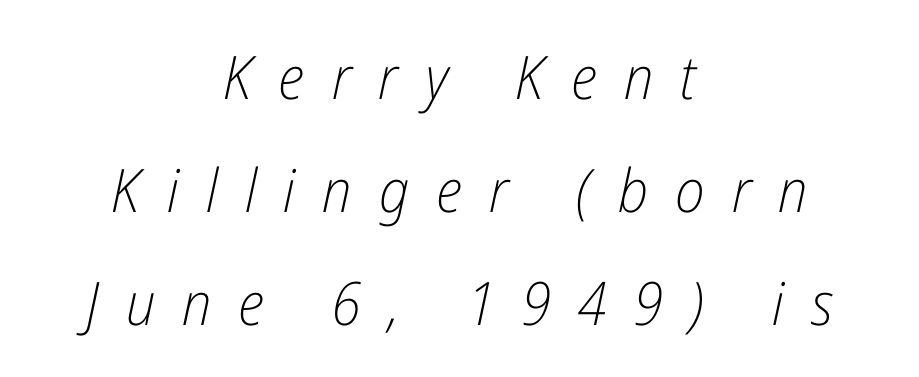
The image shows 60 px light, condensed type, italic (leaning right); set centered, line spacing 1.88x, unusually wide letter spacing (+0.45 em), not underlined; low stroke contrast and a medium x-height.
